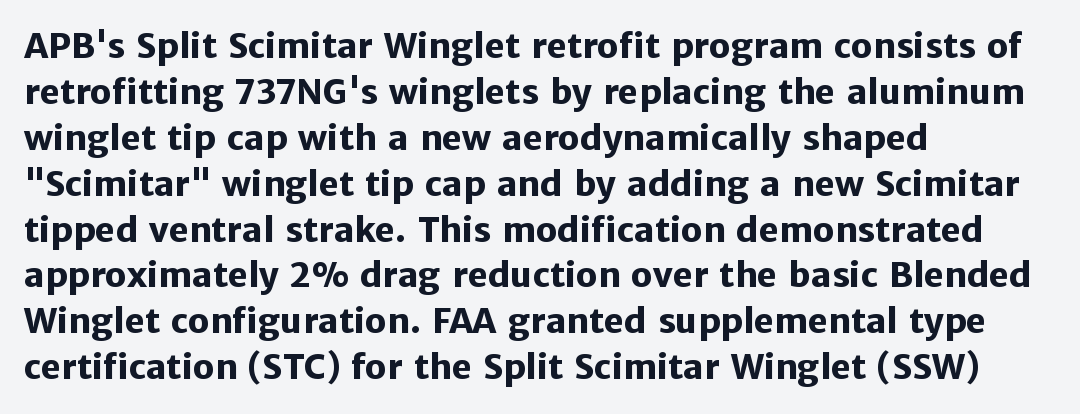
The image shows 34 px heavy sans-serif type, upright; set left-aligned, normal line spacing (1.35x), normal letter spacing, not underlined; low stroke contrast and a medium x-height.
